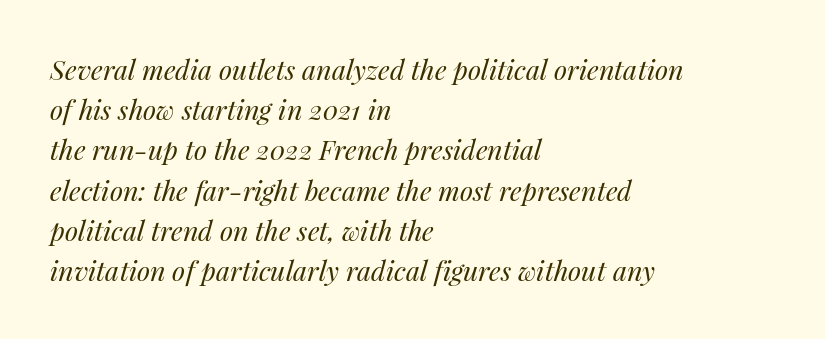
The image shows 27 px text type, italic (leaning right); set left-aligned, normal line spacing (1.49x), normal letter spacing, not underlined.
